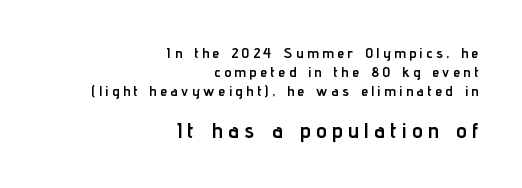
The image shows 21 px bold type, upright; set right-aligned, normal line spacing (1.35x), unusually wide letter spacing (+0.27 em), not underlined; the second (bottom) block is 1.5x larger.
